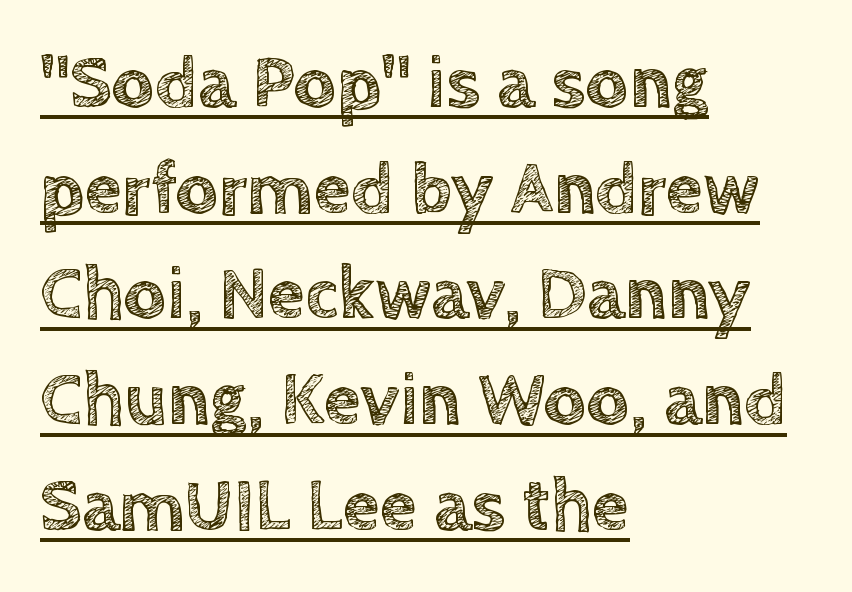
Q: Is the text italic (slanted)? A: No, it is upright.
Q: Is the text underlined? A: Yes.
Q: How is the paragraph aligned? A: Left-aligned.
Q: Is the spacing between letters normal or unusually wide? A: Normal.
Q: Is the spacing between lines tight, normal or loose? A: Normal.
Q: Width (condensed, normal, or wide)? A: Normal.
Q: x-height? A: Large.
Q: Monospaced? A: No.
